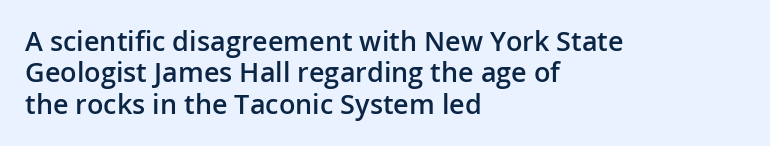
{"italic": "no", "bold": "semi", "underline": "no", "align": "left", "line_spacing_ratio": 1.16, "letter_spacing": "normal", "letter_spacing_em": 0.0, "glyph_px": 27}
